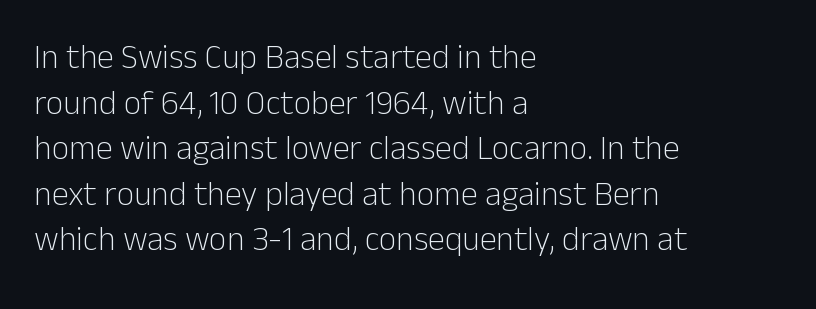
Q: Is the text bold? A: No.
Q: Is the text italic (slanted)? A: No, it is upright.
Q: Is the typeface a serif or a sans-serif typeface? A: Sans-serif.
Q: Is the text underlined? A: No.
Q: How is the paragraph aligned? A: Left-aligned.
Q: Is the spacing between letters normal or unusually wide? A: Normal.
Q: Is the spacing between lines tight, normal or loose? A: Normal.
Q: Width (condensed, normal, or wide)? A: Normal.
Q: Stroke contrast? A: Low.
Q: x-height? A: Medium.
Q: Monospaced? A: No.
